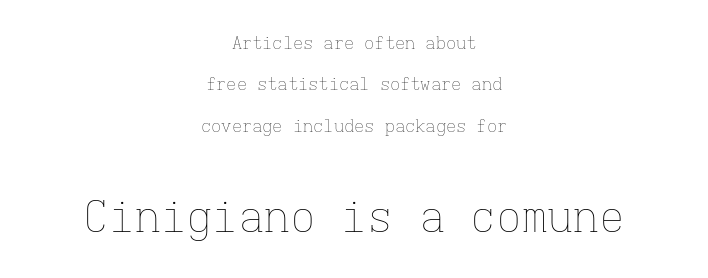
Check the space under the baseline: it is left empty. A quiet, ordinary-to-light weight characterises the typeface. Looks like terminal output: every glyph gets an equal slot. Bigger letters appear in the bottom chunk; the top chunk is reduced. A student would call this center alignment; a typographer would say set centered.
